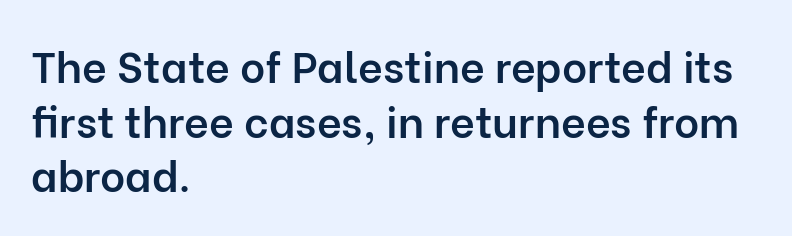
Typesetter's note: demi weight, one step under bold. A clean baseline with only descenders dipping below it. Examine the stroke ends and you'll find no serifs. This rendering leaves character spacing at its baseline value. Every stem runs plumb, perpendicular to the baseline. These lines are rendered in a variable-pitch font.
